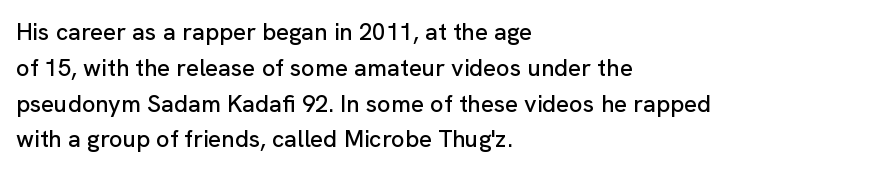
Q: Is the text italic (slanted)? A: No, it is upright.
Q: Is the text underlined? A: No.
Q: How is the paragraph aligned? A: Left-aligned.
Q: Is the spacing between letters normal or unusually wide? A: Normal.
Q: Is the spacing between lines tight, normal or loose? A: Normal.
